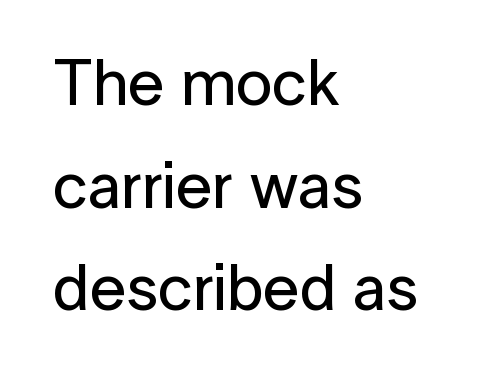
{"serif": "no", "italic": "no", "width": "normal", "stroke_contrast": "low", "x_height": "medium", "monospaced": "no", "underline": "no", "align": "left", "line_spacing": "normal", "line_spacing_ratio": 1.58, "letter_spacing": "normal", "letter_spacing_em": 0.0, "glyph_px": 65}
